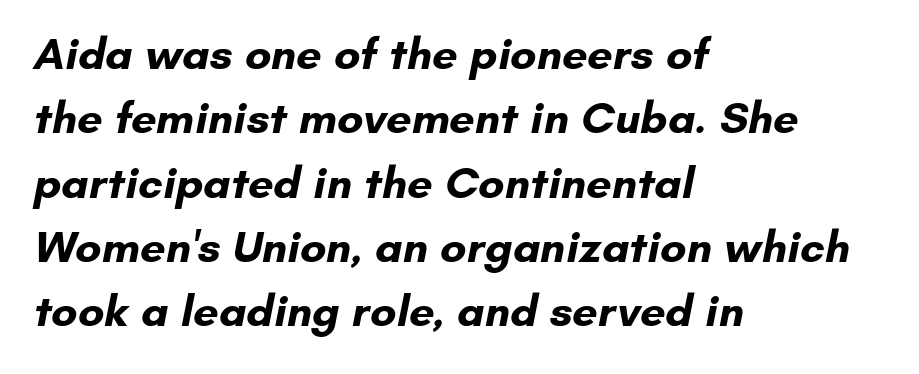
The image shows 45 px bold sans-serif type; set left-aligned, normal line spacing (1.43x), normal letter spacing, not underlined; low stroke contrast and a small x-height.
